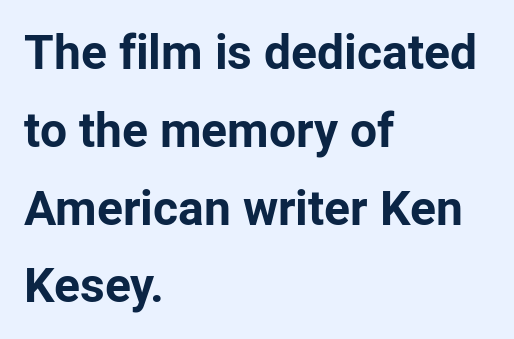
{"serif": "no", "italic": "no", "bold": "yes", "weight": "bold", "width": "normal", "stroke_contrast": "low", "x_height": "medium", "monospaced": "no", "underline": "no", "align": "left", "line_spacing": "normal", "line_spacing_ratio": 1.62, "letter_spacing": "normal", "letter_spacing_em": 0.0, "glyph_px": 48}
